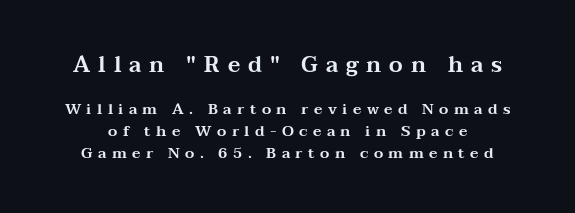
Q: Is the text italic (slanted)? A: No, it is upright.
Q: Is the text underlined? A: No.
Q: Is the spacing between letters normal or unusually wide? A: Unusually wide.
Q: Is the spacing between lines tight, normal or loose? A: Normal.
Q: Which block of text is set in a larger size, the first (top) or the second (bottom)? A: The first (top) one.
